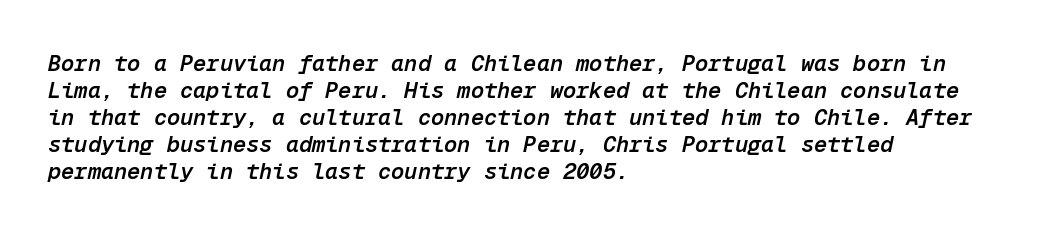
{"italic": "yes", "lean": "right", "slant_degrees": 12, "bold": "semi", "underline": "no", "align": "left", "line_spacing_ratio": 1.23, "letter_spacing": "normal", "letter_spacing_em": 0.0, "glyph_px": 22}
